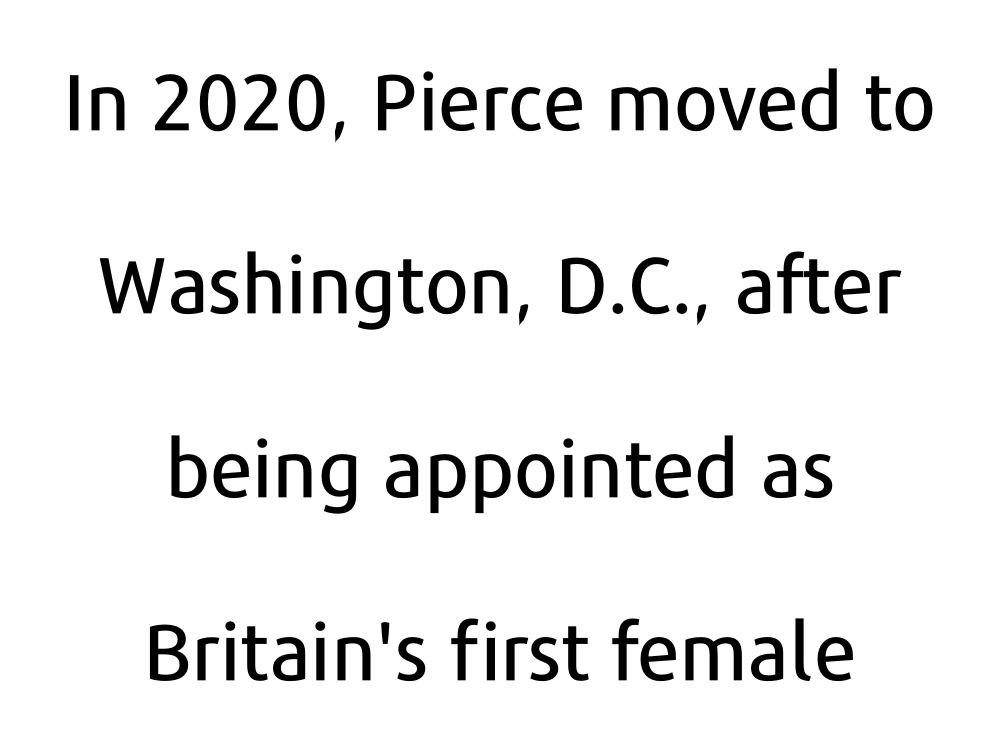
{"serif": "no", "italic": "no", "width": "normal", "stroke_contrast": "low", "x_height": "medium", "monospaced": "no", "underline": "no", "align": "center", "line_spacing": "loose", "line_spacing_ratio": 2.32, "letter_spacing": "normal", "letter_spacing_em": 0.0, "glyph_px": 79}
